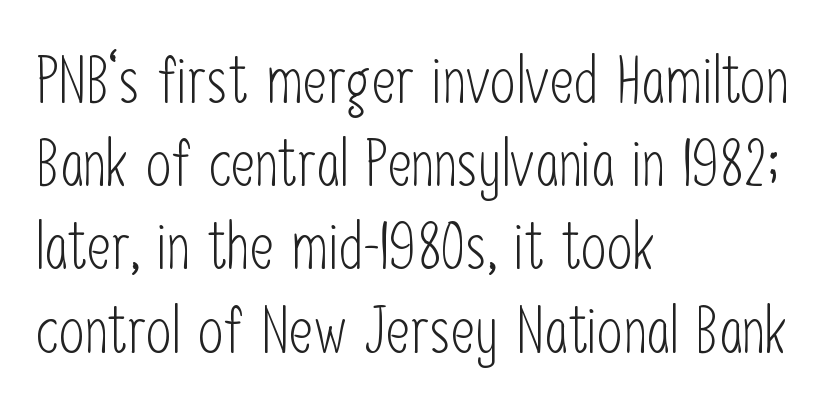
Q: Is the text bold? A: No.
Q: Is the text italic (slanted)? A: No, it is upright.
Q: Is the typeface a serif or a sans-serif typeface? A: Sans-serif.
Q: Is the text underlined? A: No.
Q: How is the paragraph aligned? A: Left-aligned.
Q: Is the spacing between letters normal or unusually wide? A: Normal.
Q: Is the spacing between lines tight, normal or loose? A: Normal.
Q: Width (condensed, normal, or wide)? A: Condensed.
Q: Stroke contrast? A: Low.
Q: x-height? A: Medium.
Q: Monospaced? A: No.
